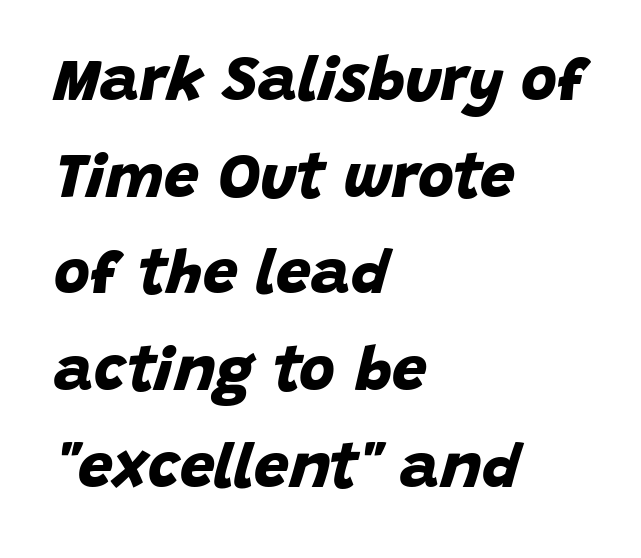
The image shows 62 px bold sans-serif type; set left-aligned, normal line spacing (1.56x), normal letter spacing, not underlined; low stroke contrast and a large x-height.
